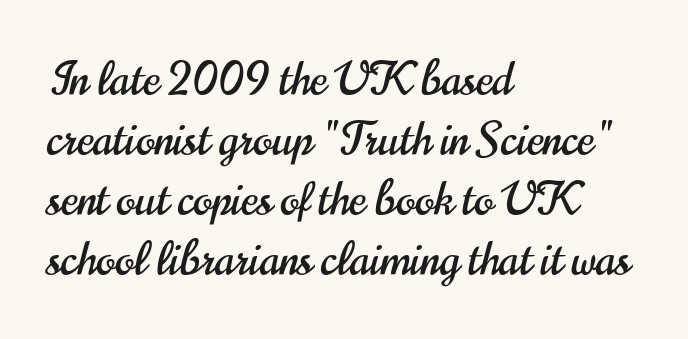
In terms of letterform style, serifs are entirely absent. Horizontal alignment here is leftward, the default for most running prose. Lines of text with bare space underneath. Proportional: the letters do not fall into vertical columns. The line-height multiplier appears to be the usual default.
